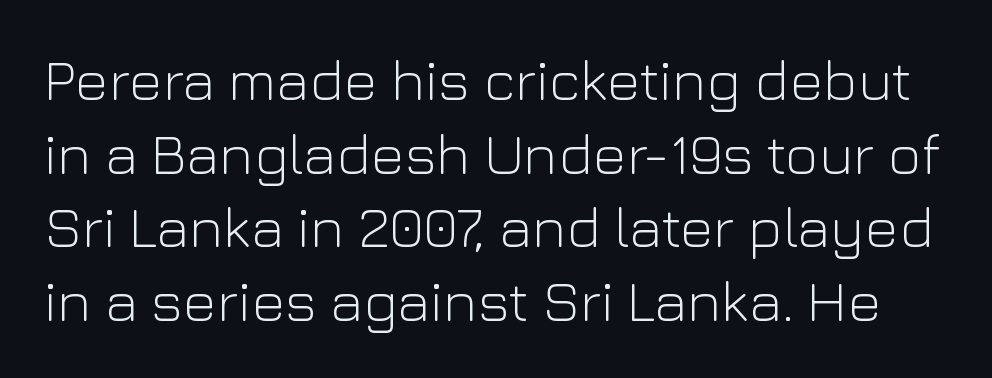
{"serif": "no", "italic": "no", "bold": "no", "weight": "light", "width": "normal", "stroke_contrast": "low", "x_height": "medium", "monospaced": "no", "underline": "no", "line_spacing": "normal", "line_spacing_ratio": 1.27, "letter_spacing": "normal", "letter_spacing_em": 0.0, "glyph_px": 58}
